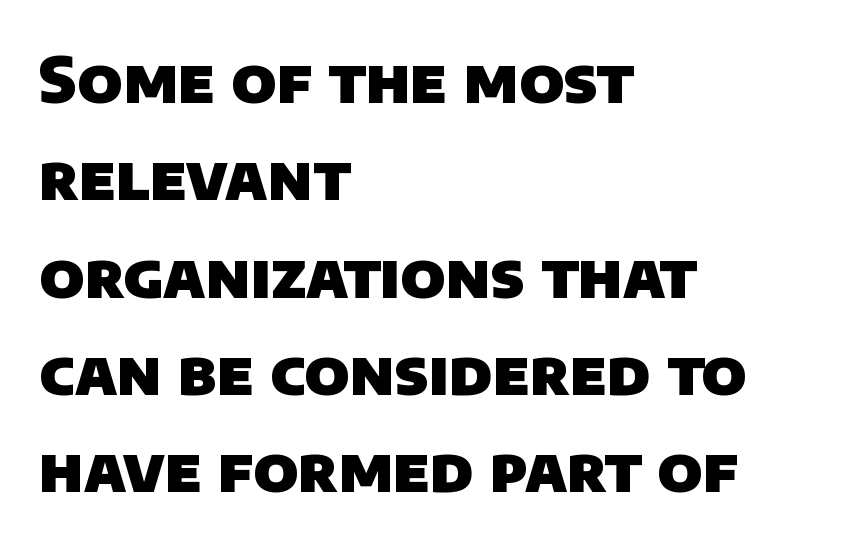
Q: Is the text bold? A: Yes.
Q: Is the typeface a serif or a sans-serif typeface? A: Sans-serif.
Q: Is the text underlined? A: No.
Q: How is the paragraph aligned? A: Left-aligned.
Q: Is the spacing between letters normal or unusually wide? A: Normal.
Q: Is the spacing between lines tight, normal or loose? A: Normal.
Q: Width (condensed, normal, or wide)? A: Normal.
Q: Stroke contrast? A: Low.
Q: x-height? A: Large.
Q: Monospaced? A: No.
